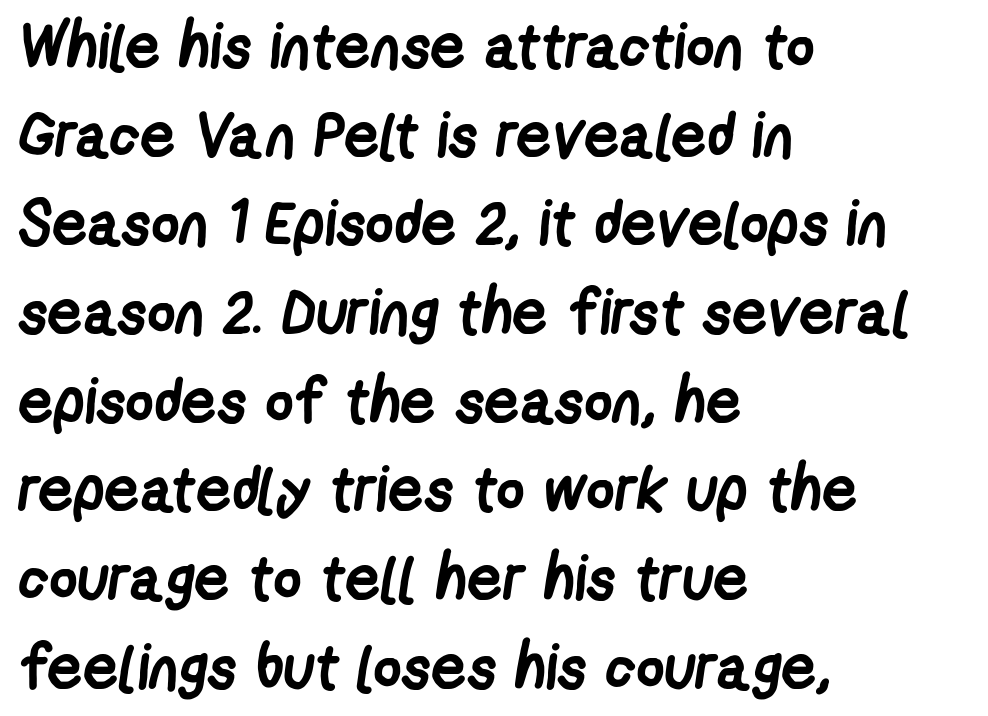
The image shows 62 px semibold, condensed sans-serif type; set left-aligned, normal line spacing (1.43x), normal letter spacing, not underlined; low stroke contrast and a medium x-height.
